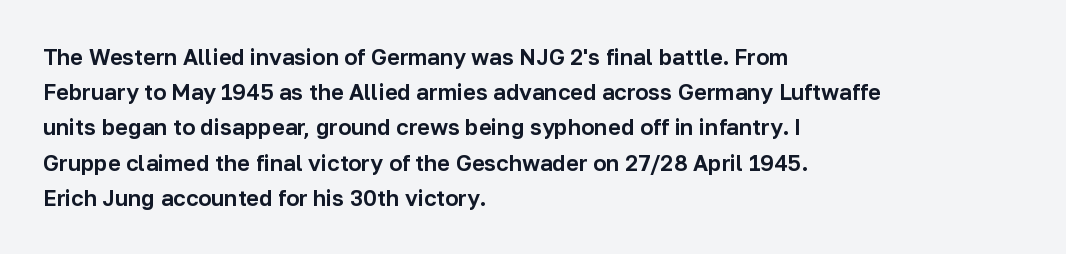
Q: Is the text italic (slanted)? A: No, it is upright.
Q: Is the text underlined? A: No.
Q: How is the paragraph aligned? A: Left-aligned.
Q: Is the spacing between letters normal or unusually wide? A: Normal.
Q: Is the spacing between lines tight, normal or loose? A: Normal.
